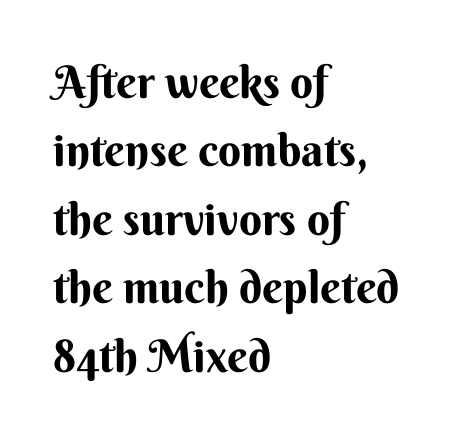
The image shows 45 px bold sans-serif type, upright; set left-aligned, normal line spacing (1.52x), normal letter spacing, not underlined; medium stroke contrast and a small x-height.
